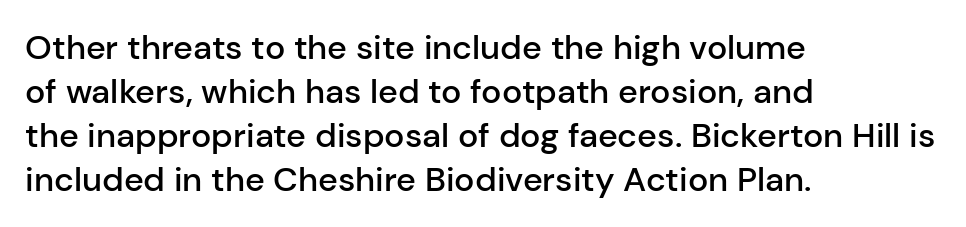
{"serif": "no", "italic": "no", "bold": "semi", "weight": "semibold", "width": "normal", "stroke_contrast": "low", "x_height": "medium", "monospaced": "no", "underline": "no", "align": "left", "line_spacing": "normal", "line_spacing_ratio": 1.29, "letter_spacing": "normal", "letter_spacing_em": 0.0, "glyph_px": 34}
